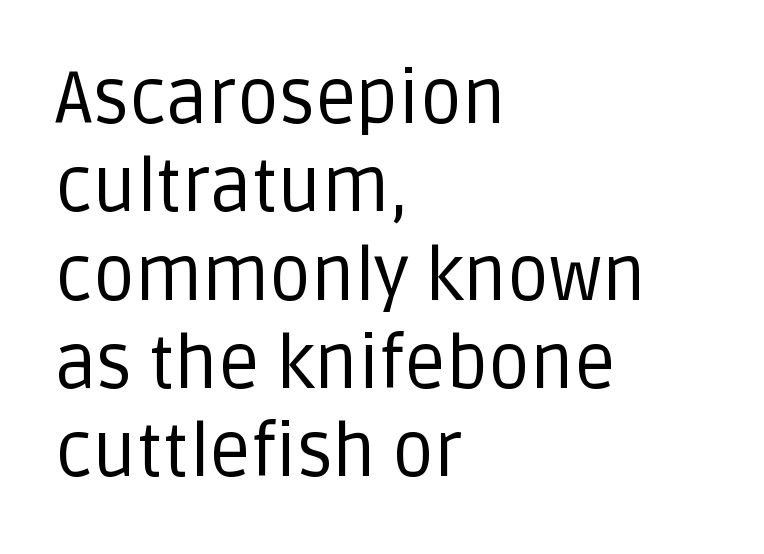
Q: Is the text bold? A: No.
Q: Is the text italic (slanted)? A: No, it is upright.
Q: Is the typeface a serif or a sans-serif typeface? A: Sans-serif.
Q: Is the text underlined? A: No.
Q: How is the paragraph aligned? A: Left-aligned.
Q: Is the spacing between letters normal or unusually wide? A: Normal.
Q: Width (condensed, normal, or wide)? A: Normal.
Q: Stroke contrast? A: Low.
Q: x-height? A: Large.
Q: Monospaced? A: No.
